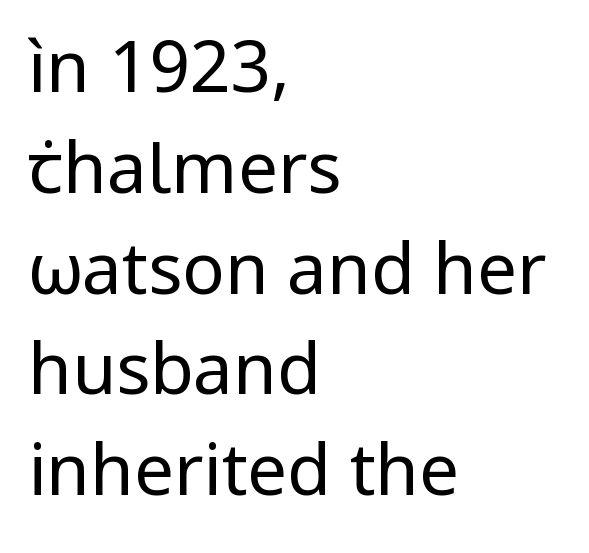
Q: Is the text bold? A: No.
Q: Is the text italic (slanted)? A: No, it is upright.
Q: Is the typeface a serif or a sans-serif typeface? A: Sans-serif.
Q: Is the text underlined? A: No.
Q: How is the paragraph aligned? A: Left-aligned.
Q: Is the spacing between letters normal or unusually wide? A: Normal.
Q: Is the spacing between lines tight, normal or loose? A: Normal.
Q: Width (condensed, normal, or wide)? A: Normal.
Q: Stroke contrast? A: Low.
Q: x-height? A: Medium.
Q: Monospaced? A: No.
